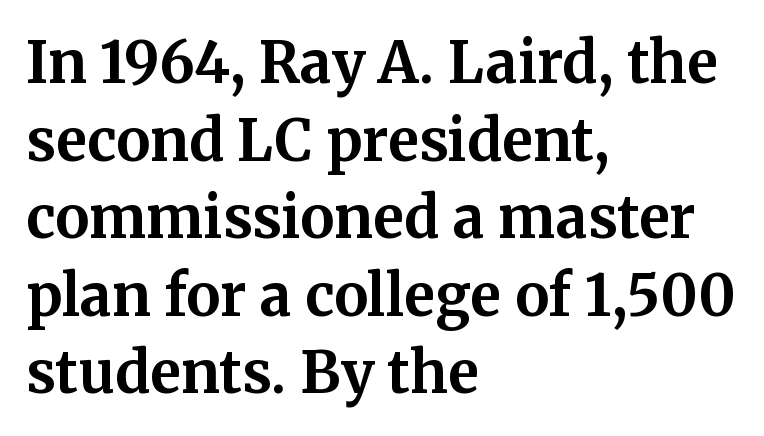
Q: Is the text bold? A: Yes.
Q: Is the text italic (slanted)? A: No, it is upright.
Q: Is the typeface a serif or a sans-serif typeface? A: Serif.
Q: Is the text underlined? A: No.
Q: How is the paragraph aligned? A: Left-aligned.
Q: Is the spacing between letters normal or unusually wide? A: Normal.
Q: Is the spacing between lines tight, normal or loose? A: Normal.
Q: Width (condensed, normal, or wide)? A: Normal.
Q: Stroke contrast? A: Medium.
Q: x-height? A: Medium.
Q: Monospaced? A: No.
